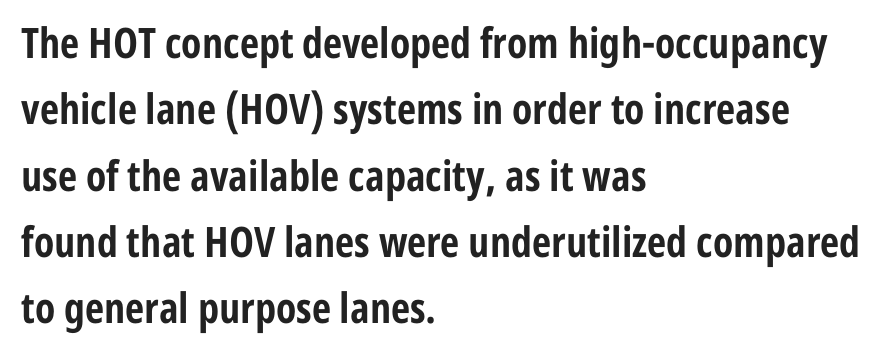
The paragraph has a hard left edge and a soft right edge. These lines were composed using upright roman letters. This is sans-serif lettering, the kind often seen on screens and signage. The typesetting leans heavy: a genuine bold. Whoever set this chose a conventional vertical rhythm.
